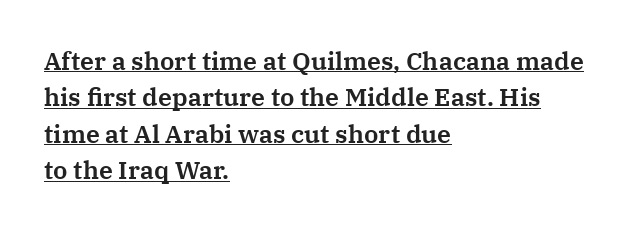
{"italic": "no", "underline": "yes", "align": "left", "line_spacing": "normal", "line_spacing_ratio": 1.46, "letter_spacing": "normal", "letter_spacing_em": 0.0, "glyph_px": 25}
